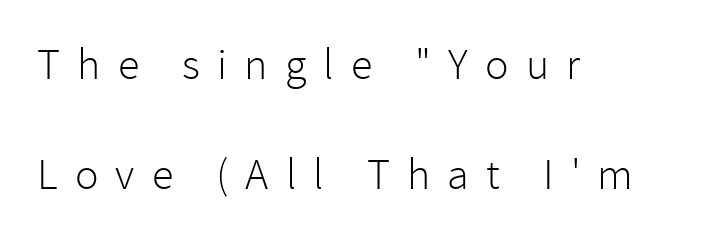
A classic flush-left, rag-right setting is used for this passage. The letterforms sit at book weight or below. When letters stand straight like this, we call the style roman or upright. Think of a printed novel: that variable character pitch is what you see here. Words appear elongated and porous because spacing is wide. Check under the words: just untouched page.
